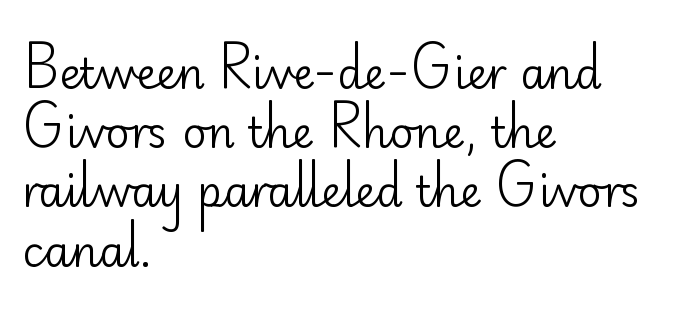
Q: Is the text bold? A: No.
Q: Is the text italic (slanted)? A: No, it is upright.
Q: Is the typeface a serif or a sans-serif typeface? A: Sans-serif.
Q: Is the text underlined? A: No.
Q: How is the paragraph aligned? A: Left-aligned.
Q: Is the spacing between letters normal or unusually wide? A: Normal.
Q: Is the spacing between lines tight, normal or loose? A: Normal.
Q: Width (condensed, normal, or wide)? A: Normal.
Q: Stroke contrast? A: Low.
Q: x-height? A: Small.
Q: Monospaced? A: No.
